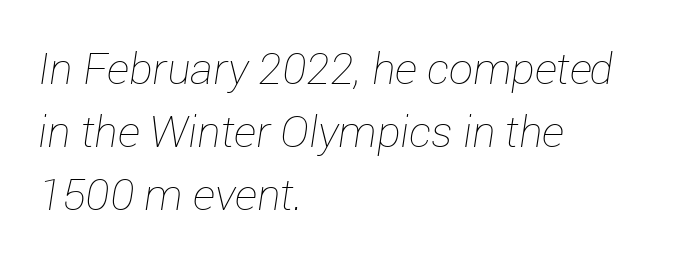
Q: Is the text bold? A: No.
Q: Is the text italic (slanted)? A: Yes, it leans right by about 12 degrees.
Q: Is the text underlined? A: No.
Q: How is the paragraph aligned? A: Left-aligned.
Q: Is the spacing between letters normal or unusually wide? A: Normal.
Q: Is the spacing between lines tight, normal or loose? A: Normal.
Q: Width (condensed, normal, or wide)? A: Normal.
Q: Stroke contrast? A: Low.
Q: x-height? A: Medium.
Q: Monospaced? A: No.
